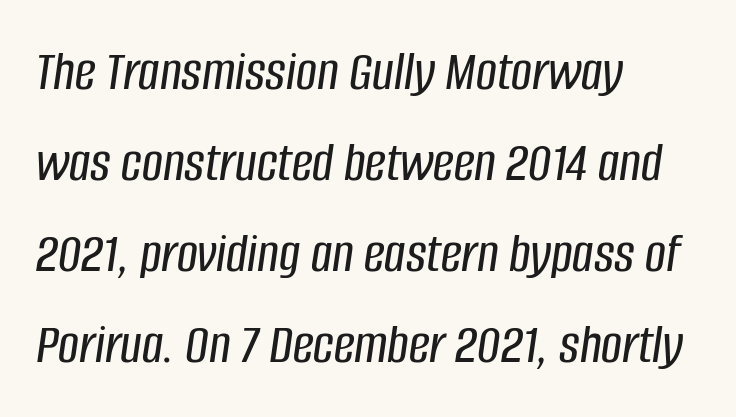
The image shows 58 px condensed type, italic (leaning right); set left-aligned, normal line spacing (1.57x), normal letter spacing, not underlined; low stroke contrast and a large x-height.
